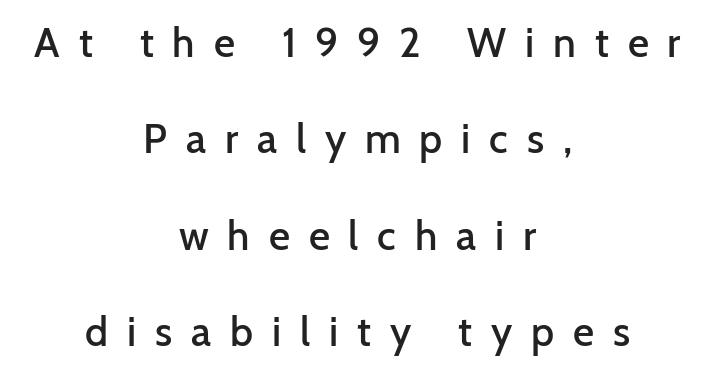
Q: Is the text bold? A: Semi-bold.
Q: Is the text italic (slanted)? A: No, it is upright.
Q: Is the typeface a serif or a sans-serif typeface? A: Sans-serif.
Q: Is the text underlined? A: No.
Q: How is the paragraph aligned? A: Centered.
Q: Is the spacing between letters normal or unusually wide? A: Unusually wide.
Q: Is the spacing between lines tight, normal or loose? A: Loose.
Q: Width (condensed, normal, or wide)? A: Normal.
Q: Stroke contrast? A: Low.
Q: x-height? A: Medium.
Q: Monospaced? A: No.
